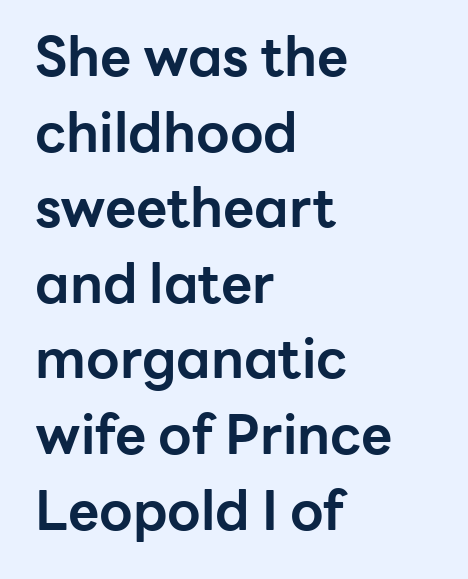
The image shows 54 px bold sans-serif type, upright; set left-aligned, normal line spacing (1.4x), normal letter spacing, not underlined; low stroke contrast and a medium x-height.
